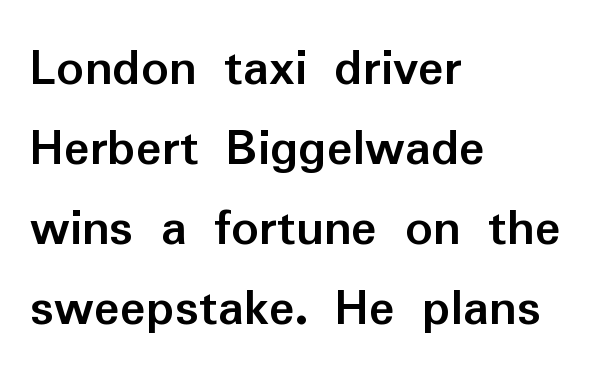
The image shows 54 px semibold sans-serif type, upright; set left-aligned, normal line spacing (1.48x), normal letter spacing, not underlined; low stroke contrast and a medium x-height.
